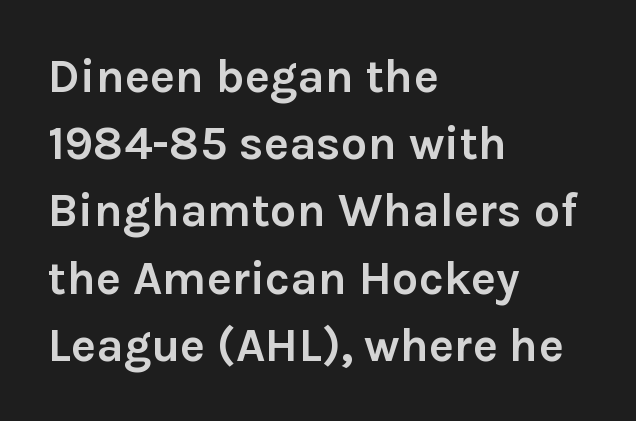
Ordinary non-slanted type is in use. Nothing unusual about the tracking: characters are spaced as the font intends. The passage is arranged the way most books set body copy — flush left. Summary of vertical rhythm: regular, with standard interline spacing.
